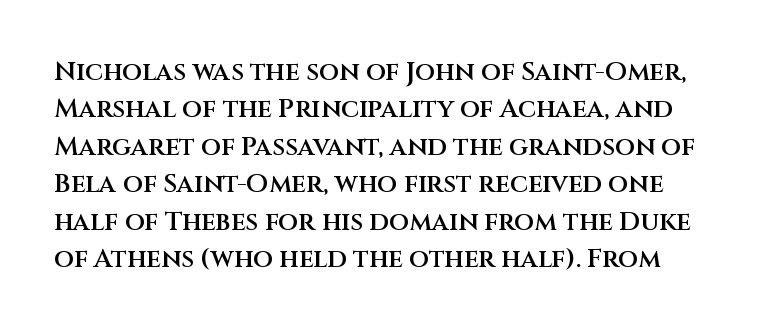
The face used here is rendered with its standard letterfit. Every letter is mildly thick-stroked: semibold rather than bold. The leading is moderate, giving the passage an even texture. A typesetter would mark this as roman, not italic. Lines of text with bare space underneath.
